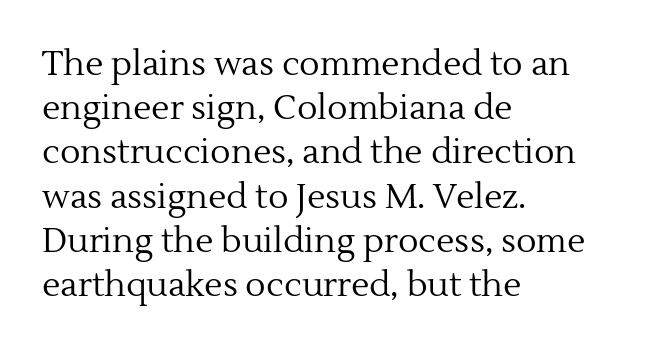
The image shows 34 px regular-weight serif type, upright; set left-aligned, normal line spacing (1.3x), normal letter spacing, not underlined; a medium x-height.
